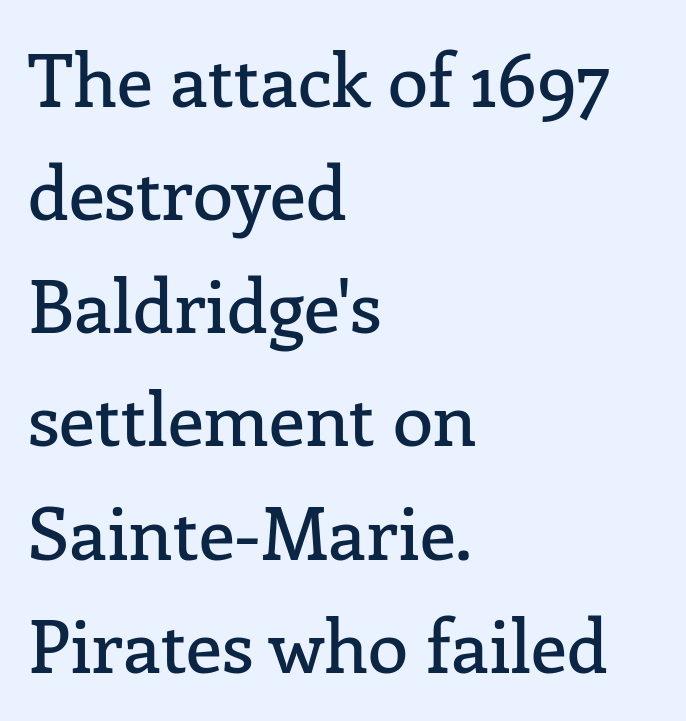
The image shows 73 px serif type, upright; set left-aligned, normal line spacing (1.55x), normal letter spacing, not underlined; low stroke contrast and a medium x-height.
